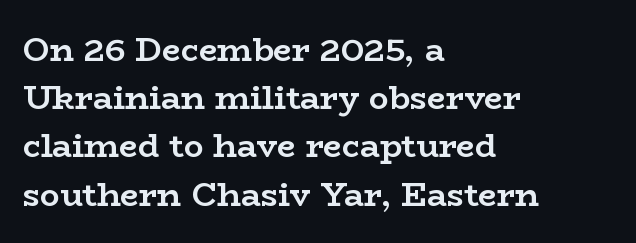
{"serif": "yes", "italic": "no", "bold": "yes", "weight": "semibold", "width": "wide", "stroke_contrast": "low", "x_height": "medium", "monospaced": "no", "underline": "no", "align": "left", "line_spacing": "normal", "line_spacing_ratio": 1.46, "letter_spacing": "normal", "letter_spacing_em": 0.0, "glyph_px": 33}
